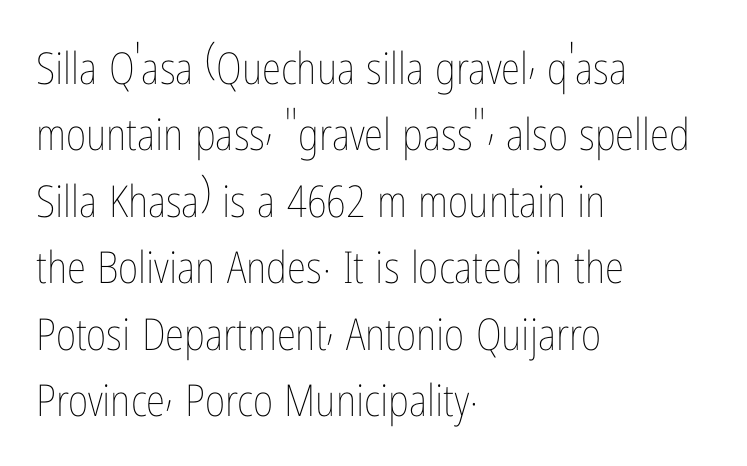
The image shows 44 px thin, condensed type, upright; set left-aligned, normal line spacing (1.51x), normal letter spacing, not underlined; low stroke contrast and a medium x-height.
